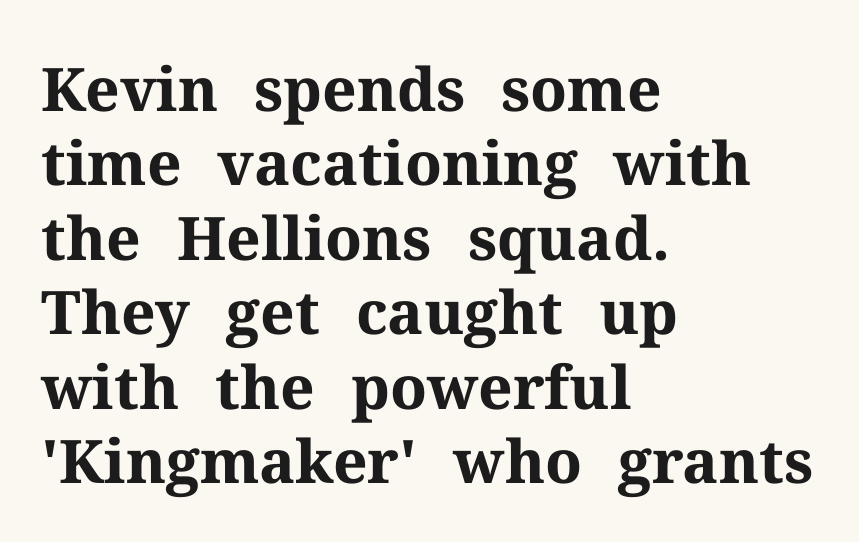
{"serif": "yes", "italic": "no", "bold": "yes", "weight": "bold", "width": "normal", "stroke_contrast": "medium", "x_height": "medium", "monospaced": "no", "underline": "no", "align": "left", "line_spacing_ratio": 1.24, "letter_spacing": "normal", "letter_spacing_em": 0.0, "glyph_px": 60}
